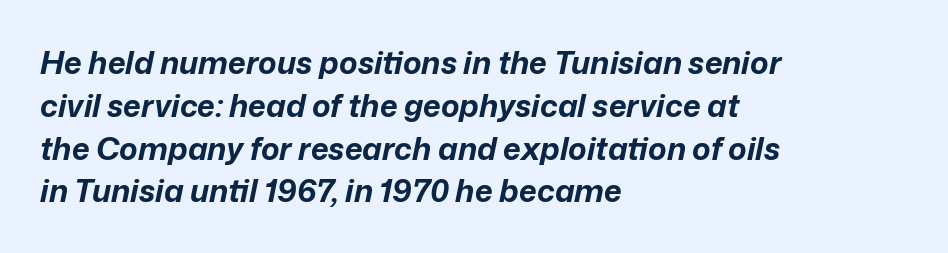
Q: Is the text bold? A: Yes.
Q: Is the text italic (slanted)? A: Yes, it leans right by about 12 degrees.
Q: Is the text underlined? A: No.
Q: How is the paragraph aligned? A: Left-aligned.
Q: Is the spacing between letters normal or unusually wide? A: Normal.
Q: Is the spacing between lines tight, normal or loose? A: Normal.
Q: Width (condensed, normal, or wide)? A: Normal.
Q: Stroke contrast? A: Low.
Q: x-height? A: Medium.
Q: Monospaced? A: No.
